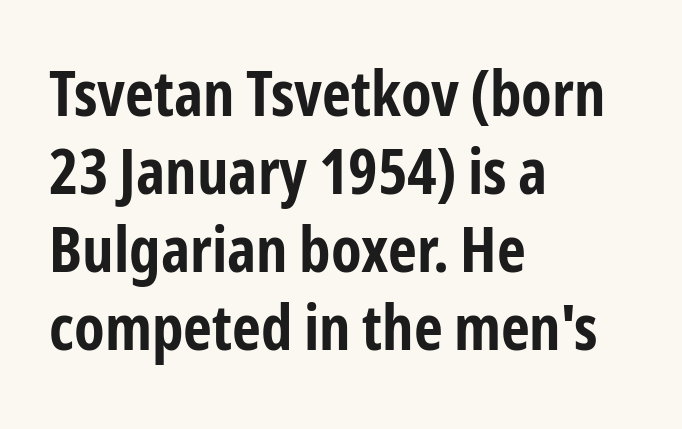
The image shows 63 px bold, condensed sans-serif type, upright; set left-aligned, line spacing 1.24x, normal letter spacing, not underlined; low stroke contrast and a medium x-height.
